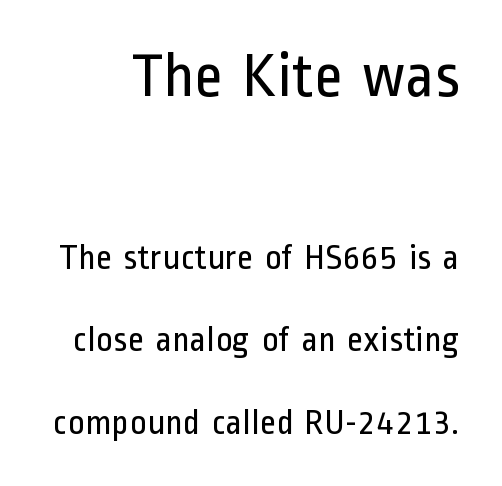
Bare-footed words on every line. Varying glyph widths throughout — classic text-font behaviour. This sample uses plain, unmodified letter spacing. Larger block? The one above; the one below is distinctly smaller. This is the regular roman posture of the typeface.
